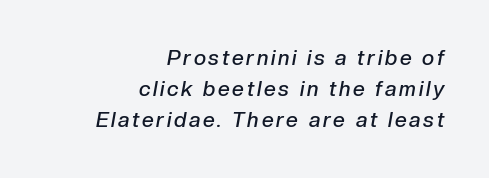
Q: Is the text bold? A: Semi-bold.
Q: Is the text italic (slanted)? A: Yes, it leans right by about 10 degrees.
Q: Is the text underlined? A: No.
Q: How is the paragraph aligned? A: Right-aligned.
Q: Is the spacing between lines tight, normal or loose? A: Normal.
